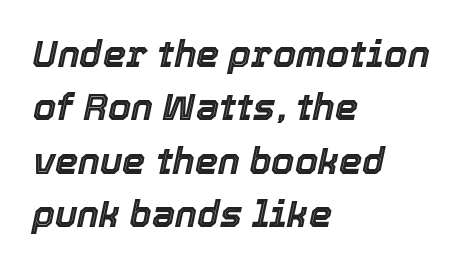
The image shows 37 px text type, italic (leaning right); set left-aligned, normal line spacing (1.44x), normal letter spacing, not underlined; a medium x-height.
